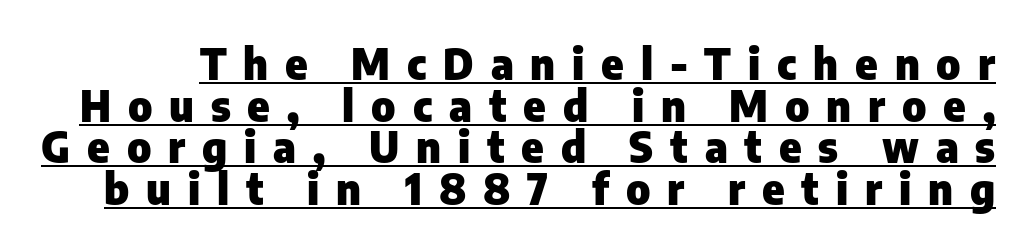
Look at the stroke-to-counter ratio: heavy, a bold. The tracking reads as deliberately expanded to a designer's eye. The specimen includes a rule beneath the text block's lines. Note the varied advance widths — an 'i' is clearly narrower than an 'm'.
